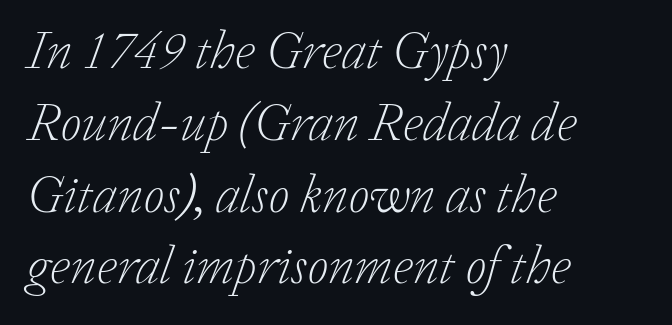
Proportional: the letters do not fall into vertical columns. Normally led — the rows are evenly, conventionally spaced. Compared with ordinary roman type, these characters are visibly tilted. Descender tails drop into unmarked territory. This is serif lettering, the kind often seen in printed books.
